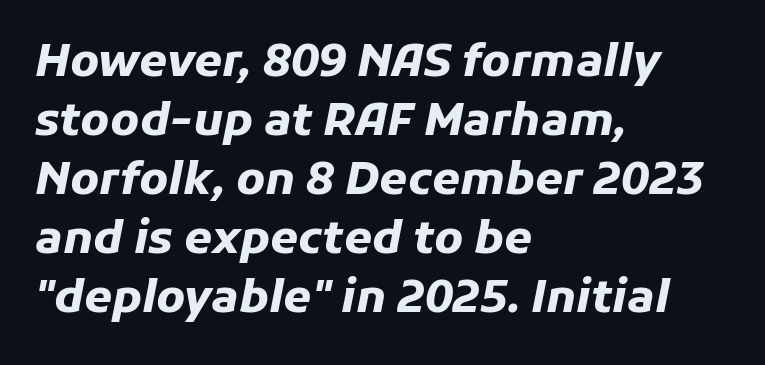
There's an unmistakable incline to the writing here. Vertically, the passage feels balanced, rows spaced as you'd expect. You could not count columns in this text — the font is proportionally spaced. Glance below the letters and you will spot only blank space. Pretty heavy lettering here — definitely bold. Line beginnings align vertically; line endings do not.
